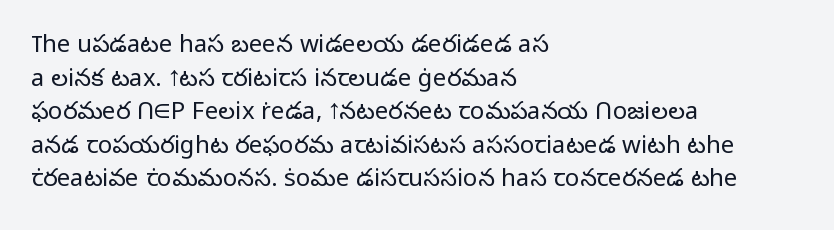
Does the copy run flush right? No — it runs flush left. Does extra space separate the letters? No, they use regular spacing. The letters look calm and open, with moderate or lighter stems. Beneath every word, the page is bare. Normally led — the rows are evenly, conventionally spaced.
